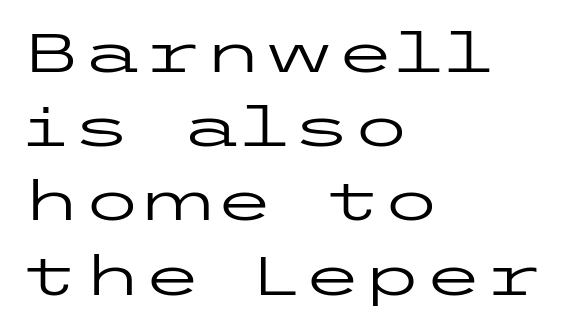
Q: Is the text bold? A: No.
Q: Is the text italic (slanted)? A: No, it is upright.
Q: Is the typeface a serif or a sans-serif typeface? A: Sans-serif.
Q: Is the text underlined? A: No.
Q: How is the paragraph aligned? A: Left-aligned.
Q: Is the spacing between letters normal or unusually wide? A: Normal.
Q: Is the spacing between lines tight, normal or loose? A: Normal.
Q: Width (condensed, normal, or wide)? A: Wide.
Q: Stroke contrast? A: Low.
Q: x-height? A: Medium.
